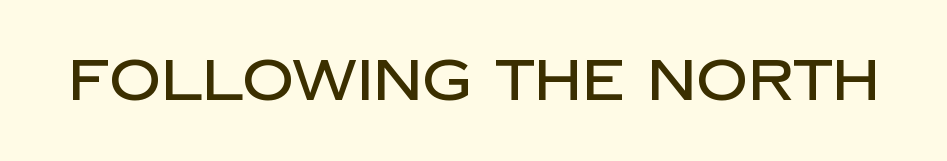
Q: Is the text italic (slanted)? A: No, it is upright.
Q: Is the typeface a serif or a sans-serif typeface? A: Sans-serif.
Q: Is the text underlined? A: No.
Q: Is the spacing between letters normal or unusually wide? A: Normal.
Q: Width (condensed, normal, or wide)? A: Normal.
Q: Stroke contrast? A: Low.
Q: x-height? A: Large.
Q: Monospaced? A: No.
